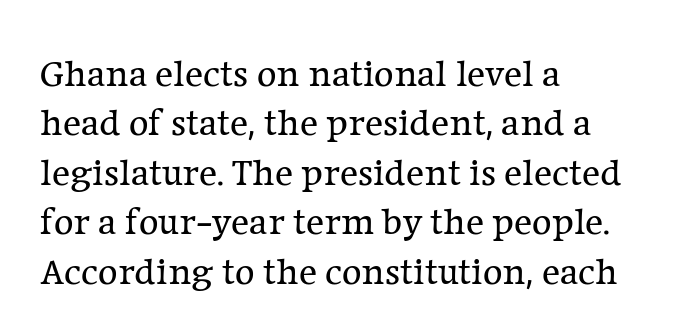
Q: Is the text bold? A: No.
Q: Is the text italic (slanted)? A: No, it is upright.
Q: Is the typeface a serif or a sans-serif typeface? A: Serif.
Q: Is the text underlined? A: No.
Q: How is the paragraph aligned? A: Left-aligned.
Q: Is the spacing between letters normal or unusually wide? A: Normal.
Q: Is the spacing between lines tight, normal or loose? A: Normal.
Q: Width (condensed, normal, or wide)? A: Normal.
Q: Stroke contrast? A: Low.
Q: x-height? A: Medium.
Q: Monospaced? A: No.
